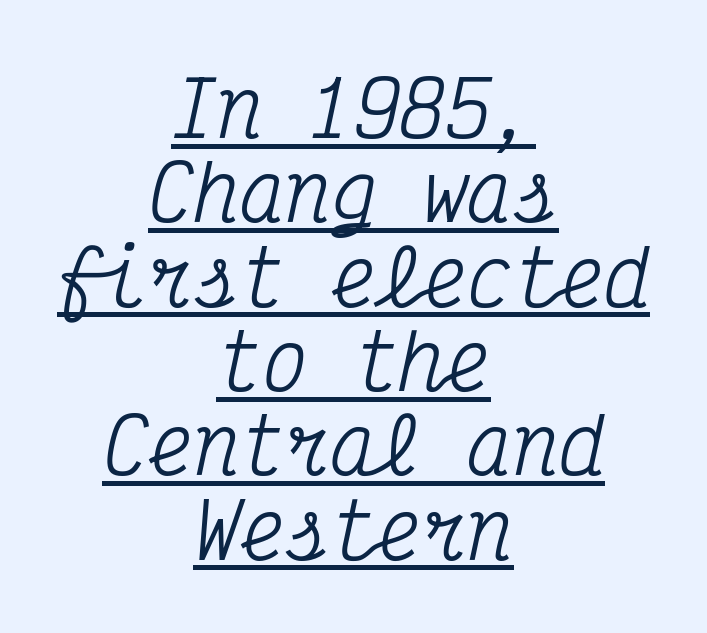
The image shows 76 px condensed serif type, italic (leaning right), monospaced; set centered, tight line spacing (1.11x), normal letter spacing, underlined; medium stroke contrast and a medium x-height.
